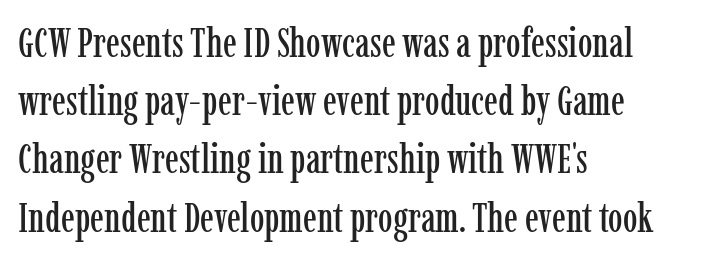
Q: Is the text italic (slanted)? A: No, it is upright.
Q: Is the typeface a serif or a sans-serif typeface? A: Serif.
Q: Is the text underlined? A: No.
Q: How is the paragraph aligned? A: Left-aligned.
Q: Is the spacing between letters normal or unusually wide? A: Normal.
Q: Is the spacing between lines tight, normal or loose? A: Normal.
Q: Width (condensed, normal, or wide)? A: Condensed.
Q: Stroke contrast? A: Low.
Q: x-height? A: Medium.
Q: Monospaced? A: No.
